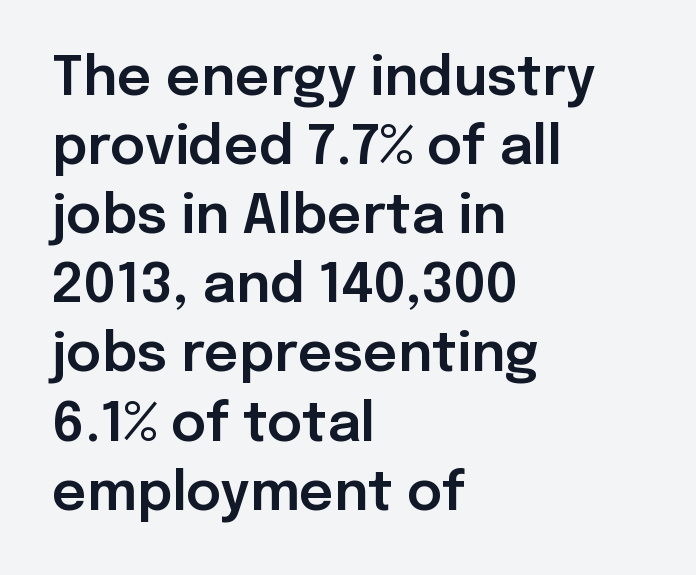
Q: Is the text italic (slanted)? A: No, it is upright.
Q: Is the typeface a serif or a sans-serif typeface? A: Sans-serif.
Q: Is the text underlined? A: No.
Q: How is the paragraph aligned? A: Left-aligned.
Q: Is the spacing between letters normal or unusually wide? A: Normal.
Q: Is the spacing between lines tight, normal or loose? A: Normal.
Q: Width (condensed, normal, or wide)? A: Normal.
Q: Stroke contrast? A: Low.
Q: x-height? A: Medium.
Q: Monospaced? A: No.
